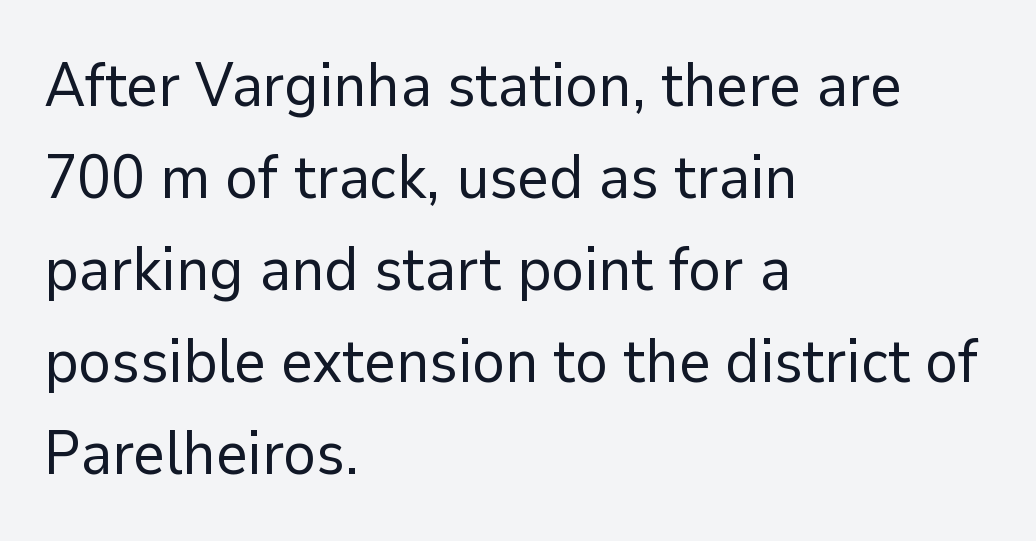
Q: Is the text bold? A: No.
Q: Is the text italic (slanted)? A: No, it is upright.
Q: Is the typeface a serif or a sans-serif typeface? A: Sans-serif.
Q: Is the text underlined? A: No.
Q: How is the paragraph aligned? A: Left-aligned.
Q: Is the spacing between letters normal or unusually wide? A: Normal.
Q: Is the spacing between lines tight, normal or loose? A: Normal.
Q: Width (condensed, normal, or wide)? A: Normal.
Q: Stroke contrast? A: Low.
Q: x-height? A: Medium.
Q: Monospaced? A: No.
